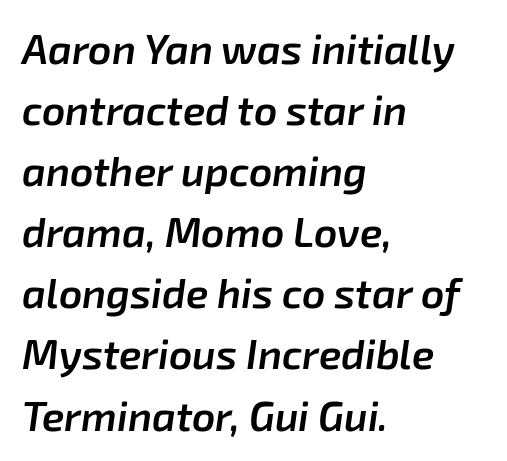
{"italic": "yes", "lean": "right", "slant_degrees": 8, "bold": "semi", "weight": "semibold", "width": "normal", "stroke_contrast": "low", "x_height": "medium", "monospaced": "no", "underline": "no", "align": "left", "line_spacing": "normal", "line_spacing_ratio": 1.49, "letter_spacing": "normal", "letter_spacing_em": 0.0, "glyph_px": 41}
